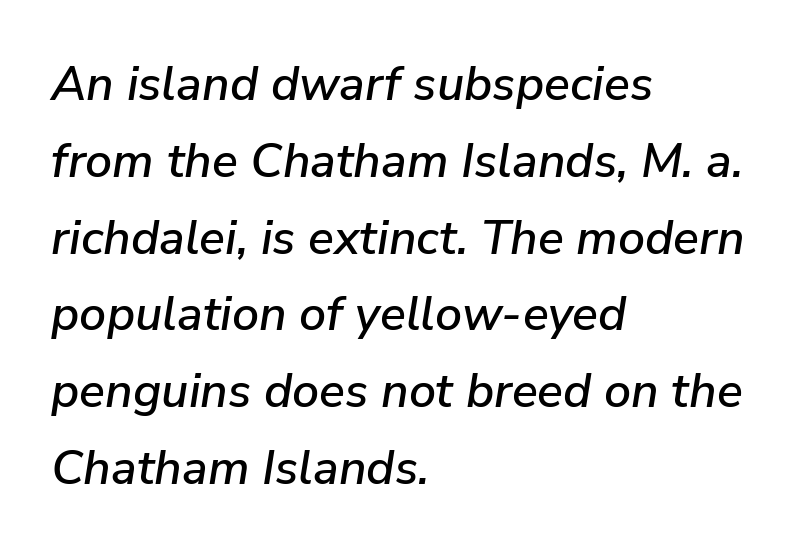
{"italic": "yes", "lean": "right", "slant_degrees": 9, "width": "normal", "stroke_contrast": "low", "x_height": "medium", "monospaced": "no", "underline": "no", "align": "left", "line_spacing": "normal", "line_spacing_ratio": 1.6, "letter_spacing": "normal", "letter_spacing_em": 0.0, "glyph_px": 48}
